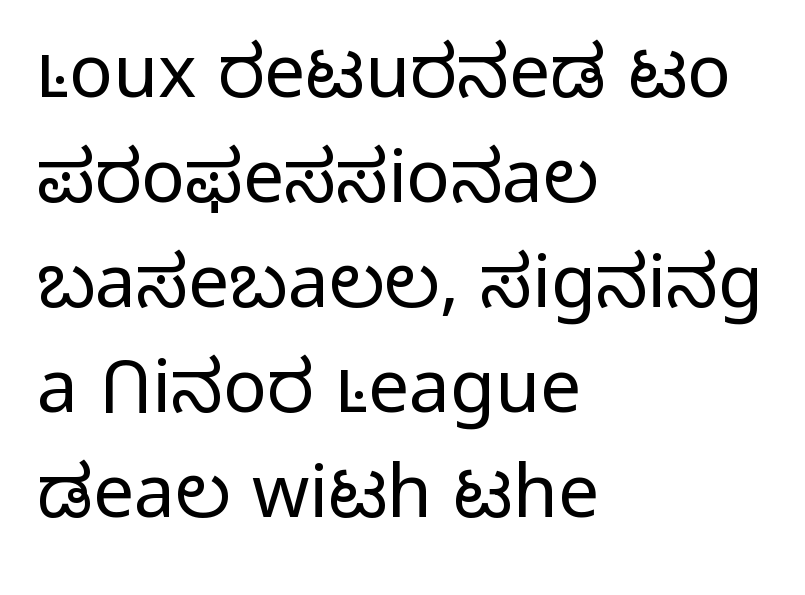
The image shows 73 px light sans-serif type, upright; set left-aligned, normal line spacing (1.44x), normal letter spacing, not underlined; low stroke contrast and a medium x-height.
